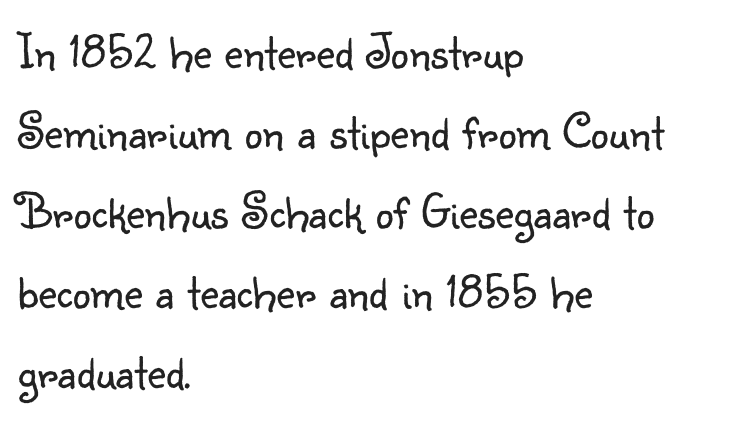
{"serif": "no", "italic": "no", "bold": "no", "weight": "light", "width": "normal", "stroke_contrast": "low", "x_height": "small", "monospaced": "no", "underline": "no", "align": "left", "line_spacing": "normal", "line_spacing_ratio": 1.57, "letter_spacing": "normal", "letter_spacing_em": 0.0, "glyph_px": 51}
